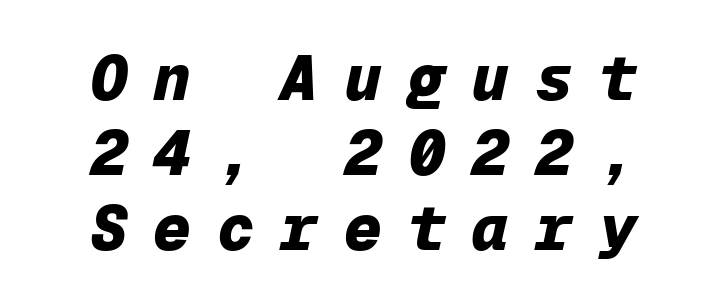
Q: Is the text bold? A: Yes.
Q: Is the text italic (slanted)? A: Yes, it leans right by about 12 degrees.
Q: Is the text underlined? A: No.
Q: How is the paragraph aligned? A: Centered.
Q: Is the spacing between letters normal or unusually wide? A: Unusually wide.
Q: Width (condensed, normal, or wide)? A: Normal.
Q: Stroke contrast? A: Low.
Q: x-height? A: Medium.
Q: Monospaced? A: Yes.
